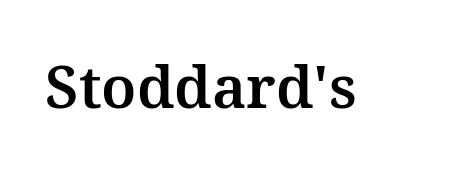
Q: Is the text italic (slanted)? A: No, it is upright.
Q: Is the typeface a serif or a sans-serif typeface? A: Serif.
Q: Is the text underlined? A: No.
Q: Is the spacing between letters normal or unusually wide? A: Normal.
Q: Width (condensed, normal, or wide)? A: Normal.
Q: Stroke contrast? A: Medium.
Q: x-height? A: Medium.
Q: Monospaced? A: No.
